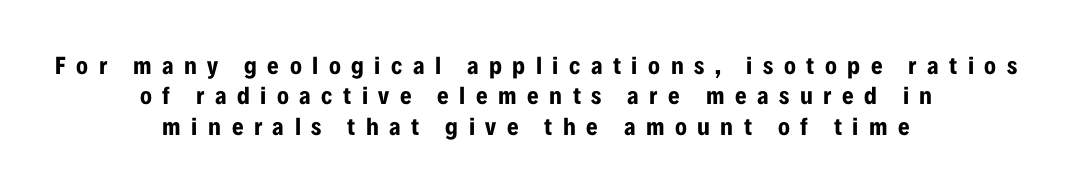
The image shows 25 px bold type, upright; set centered, line spacing 1.22x, unusually wide letter spacing (+0.42 em), not underlined.
